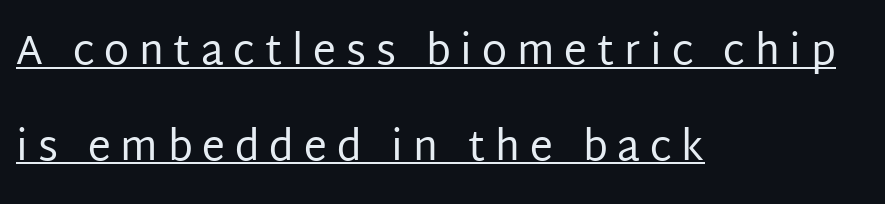
Q: Is the text bold? A: No.
Q: Is the text italic (slanted)? A: No, it is upright.
Q: Is the typeface a serif or a sans-serif typeface? A: Sans-serif.
Q: Is the text underlined? A: Yes.
Q: How is the paragraph aligned? A: Left-aligned.
Q: Is the spacing between letters normal or unusually wide? A: Unusually wide.
Q: Is the spacing between lines tight, normal or loose? A: Loose.
Q: Width (condensed, normal, or wide)? A: Normal.
Q: Stroke contrast? A: Low.
Q: x-height? A: Large.
Q: Monospaced? A: No.
